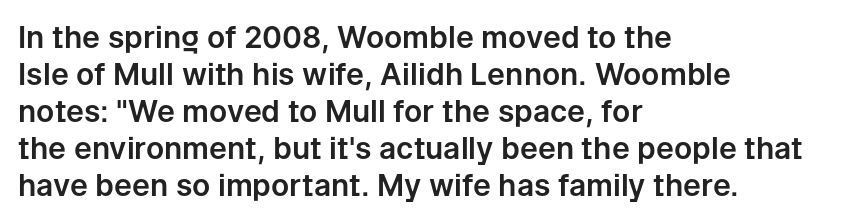
The image shows 30 px sans-serif type, upright; set left-aligned, line spacing 1.23x, normal letter spacing, not underlined; low stroke contrast and a medium x-height.
